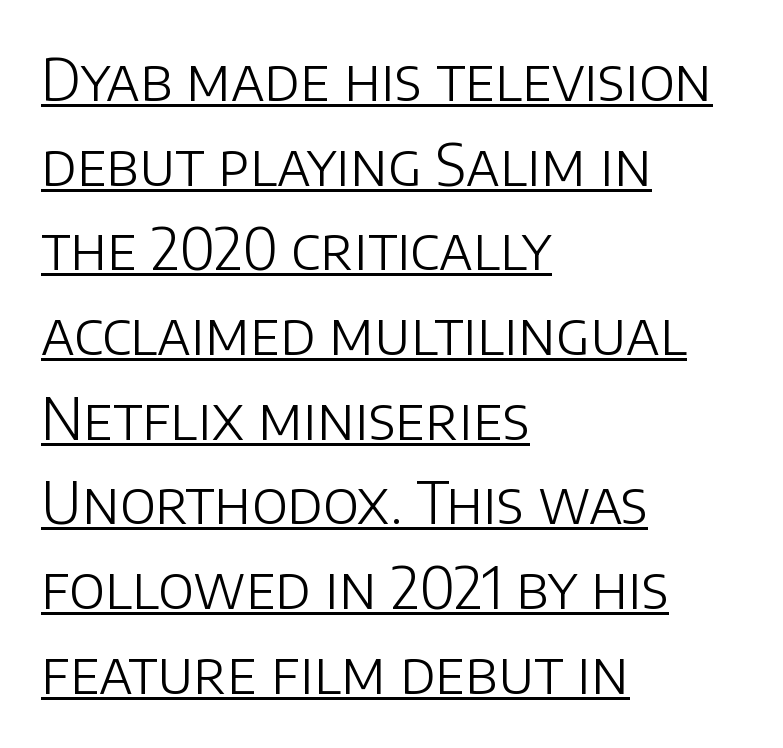
{"serif": "no", "italic": "no", "bold": "no", "weight": "light", "width": "normal", "stroke_contrast": "low", "x_height": "large", "monospaced": "no", "underline": "yes", "align": "left", "line_spacing": "normal", "line_spacing_ratio": 1.46, "letter_spacing": "normal", "letter_spacing_em": 0.0, "glyph_px": 58}
